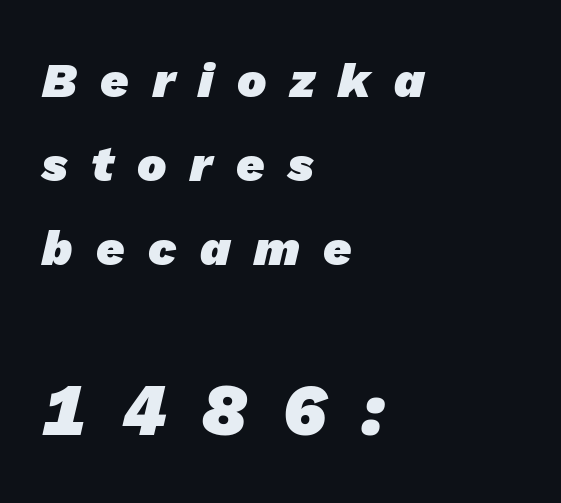
{"serif": "no", "bold": "yes", "weight": "heavy", "width": "normal", "stroke_contrast": "low", "x_height": "medium", "monospaced": "no", "underline": "no", "align": "left", "line_spacing_ratio": 1.71, "letter_spacing": "wide", "letter_spacing_em": 0.48, "larger_block": "second", "size_ratio": 1.51, "glyph_px": 74}
